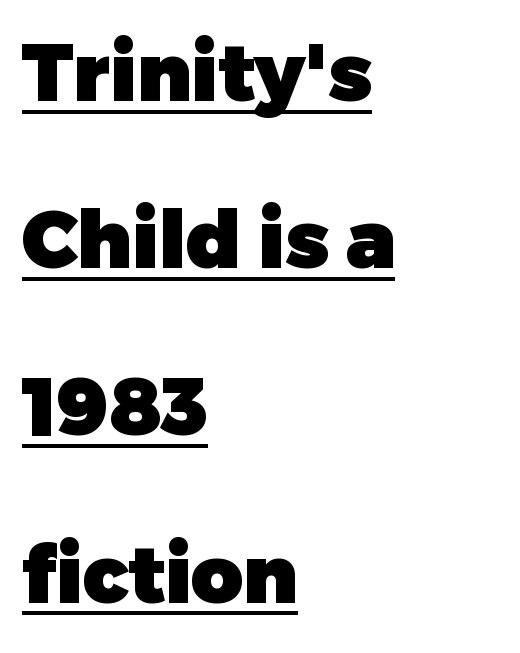
{"serif": "no", "italic": "no", "bold": "yes", "weight": "heavy", "width": "normal", "stroke_contrast": "low", "x_height": "medium", "monospaced": "no", "underline": "yes", "align": "left", "line_spacing": "loose", "line_spacing_ratio": 2.09, "letter_spacing": "normal", "letter_spacing_em": 0.0, "glyph_px": 80}
